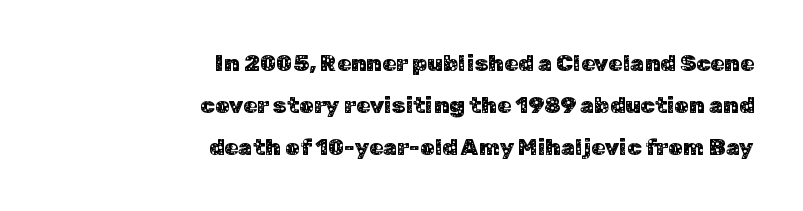
The image shows 23 px text type, upright; set right-aligned, line spacing 1.83x, normal letter spacing, not underlined.
